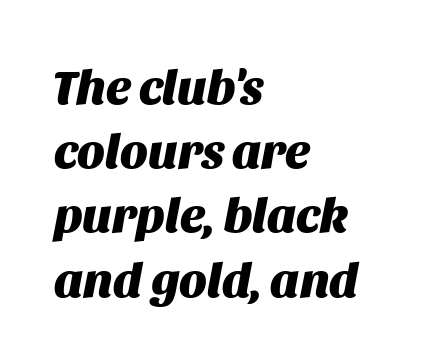
The image shows 49 px heavy type, italic (leaning right); set left-aligned, normal line spacing (1.31x), normal letter spacing, not underlined; medium stroke contrast and a large x-height.
